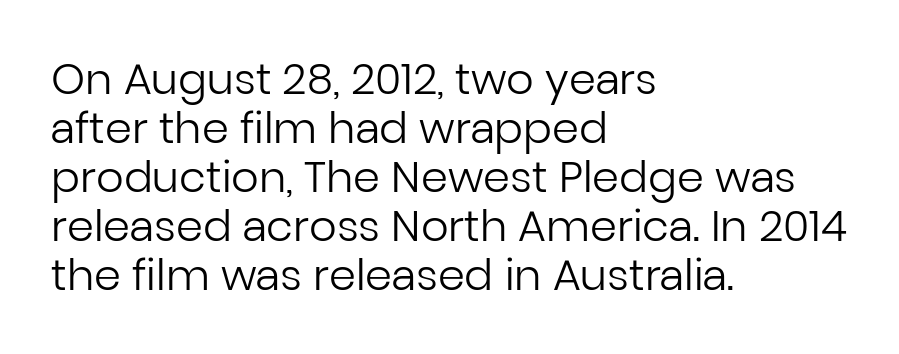
Does the type have serifs? No, each stem ends abruptly. Has an underline been added? It has not. You could not count columns in this text — the font is proportionally spaced. This sample trades vertical openness for compactness between lines. Caption: multi-line text, flush left, ragged right.
